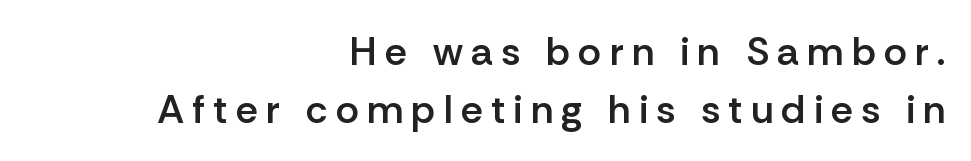
The passage is arranged like a letterhead date or caption credit — flush right. Is the type bold? Partly — it's a semibold, heavier than regular but not fully bold. Is the letter spacing exaggerated? Yes — the characters are pushed far apart. Vertically, the passage feels balanced, rows spaced as you'd expect. You could not count columns in this text — the font is proportionally spaced. The type family on display is of the sans-serif kind.
